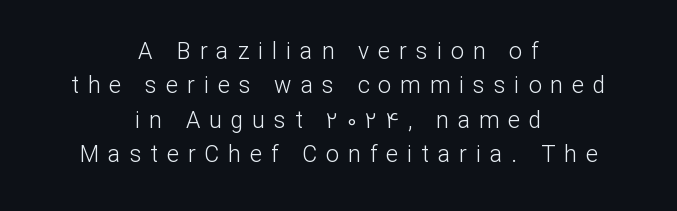
Q: Is the text bold? A: No.
Q: Is the text italic (slanted)? A: No, it is upright.
Q: Is the text underlined? A: No.
Q: How is the paragraph aligned? A: Centered.
Q: Is the spacing between letters normal or unusually wide? A: Unusually wide.
Q: Is the spacing between lines tight, normal or loose? A: Normal.
